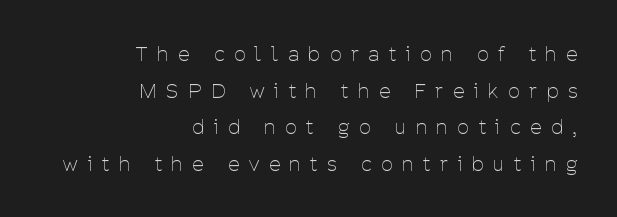
Q: Is the text bold? A: No.
Q: Is the text italic (slanted)? A: No, it is upright.
Q: Is the text underlined? A: No.
Q: How is the paragraph aligned? A: Right-aligned.
Q: Is the spacing between letters normal or unusually wide? A: Unusually wide.
